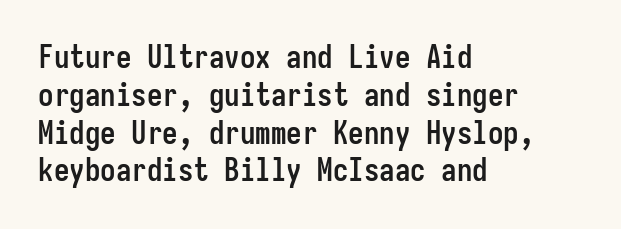
The image shows 31 px semibold, condensed sans-serif type, upright, monospaced; set left-aligned, line spacing 1.22x, normal letter spacing, not underlined; low stroke contrast and a medium x-height.
